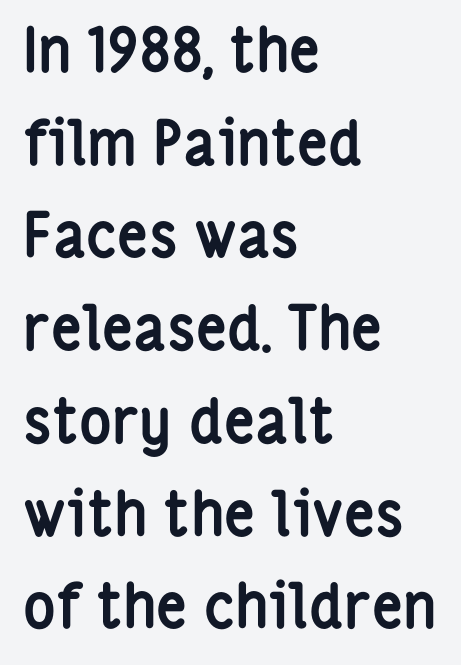
Look at the tracking — it's just the regular setting, nothing added. The letters stand straight up with perfectly vertical stems. The space beneath each line is pristine and unruled. Leading matches the norm, producing a regular column. These lines carry a lot of weight — the face is fully bold.
